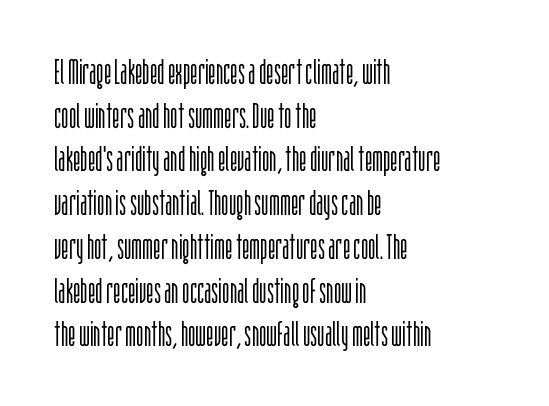
Q: Is the text bold? A: No.
Q: Is the text italic (slanted)? A: No, it is upright.
Q: Is the typeface a serif or a sans-serif typeface? A: Sans-serif.
Q: Is the text underlined? A: No.
Q: How is the paragraph aligned? A: Left-aligned.
Q: Is the spacing between letters normal or unusually wide? A: Normal.
Q: Is the spacing between lines tight, normal or loose? A: Normal.
Q: Width (condensed, normal, or wide)? A: Condensed.
Q: Stroke contrast? A: Low.
Q: x-height? A: Large.
Q: Monospaced? A: No.
